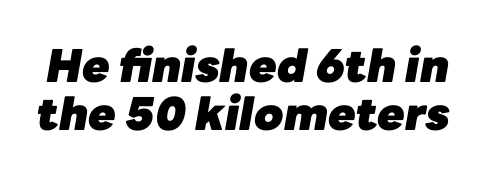
A typesetter would call this leading minimal, almost set solid. Caption: standard tracking, unaltered. Lines of text with bare space underneath. Yep, that's italic — everything's leaning. Note the varied advance widths — an 'i' is clearly narrower than an 'm'.
